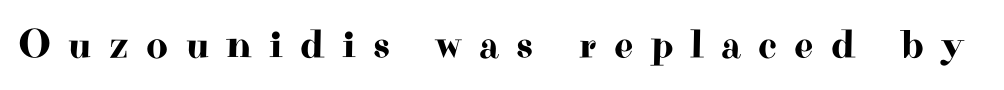
The image shows 42 px wide serif type, upright; set unusually wide letter spacing (+0.41 em), not underlined; high stroke contrast and a small x-height.
